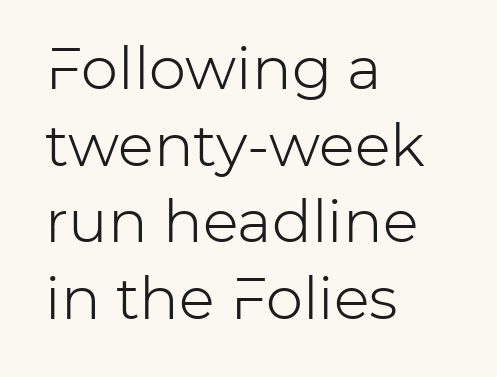
The lines sit at an ordinary, default distance from one another. One-word summary of the alignment: left. Tracking here is standard; glyphs follow each other at the usual distance. Ink coverage per letter is moderate at most. Proportional: the letters do not fall into vertical columns. The lettering holds an erect, upright posture throughout.
